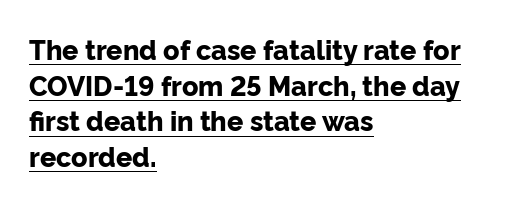
Q: Is the text bold? A: Yes.
Q: Is the text italic (slanted)? A: No, it is upright.
Q: Is the text underlined? A: Yes.
Q: How is the paragraph aligned? A: Left-aligned.
Q: Is the spacing between letters normal or unusually wide? A: Normal.
Q: Is the spacing between lines tight, normal or loose? A: Normal.
